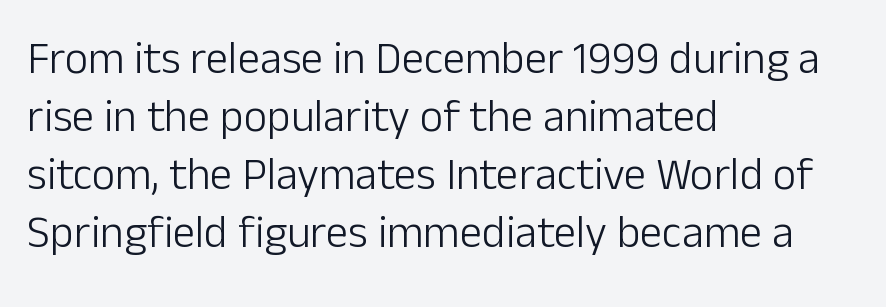
The image shows 45 px light sans-serif type, upright; set left-aligned, normal line spacing (1.29x), normal letter spacing, not underlined; low stroke contrast and a medium x-height.
